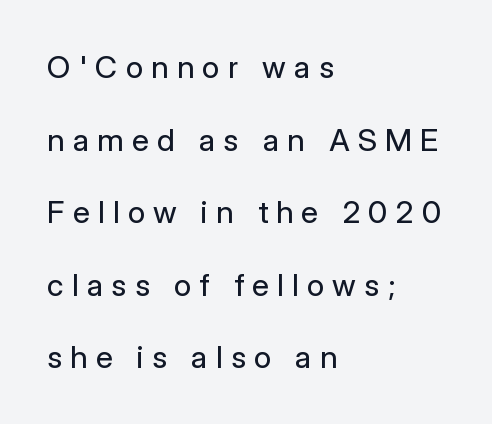
A classic flush-left, rag-right setting is used for this passage. No heavy texture on the line: the type isn't bold. The passage shown is typed in a proportional face where columns would drift. Reading down the column, the eye jumps a long way to each next line.
